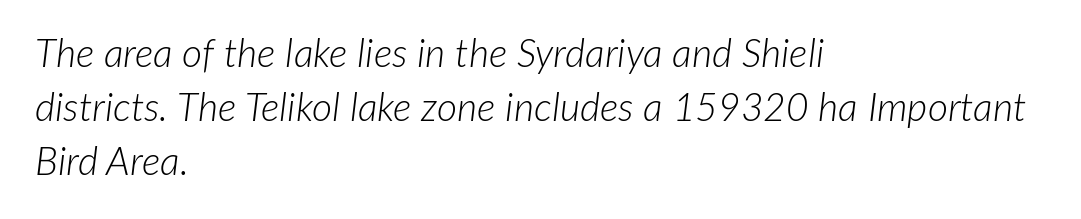
The image shows 39 px light type, italic (leaning right); set left-aligned, normal line spacing (1.39x), normal letter spacing, not underlined; low stroke contrast and a medium x-height.
